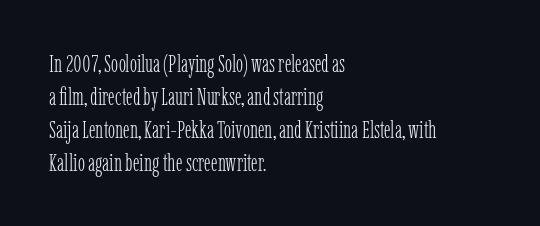
The image shows 24 px text type, upright; set left-aligned, normal line spacing (1.37x), normal letter spacing, not underlined.
